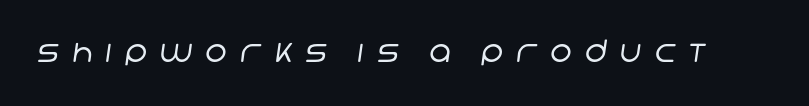
The image shows 31 px regular-weight sans-serif type; set unusually wide letter spacing (+0.4 em), not underlined; low stroke contrast and a large x-height.
